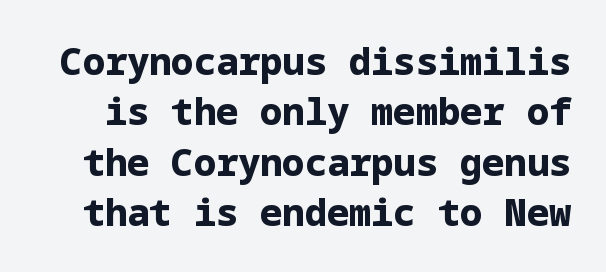
This sample uses an upright cut, with every glyph sitting square on the baseline. The foot of each line stays bare and open. Evenly set lines give the paragraph a standard silhouette. A sans-serif font was chosen for this passage. The face used here has the dense, thick strokes of a bold.
